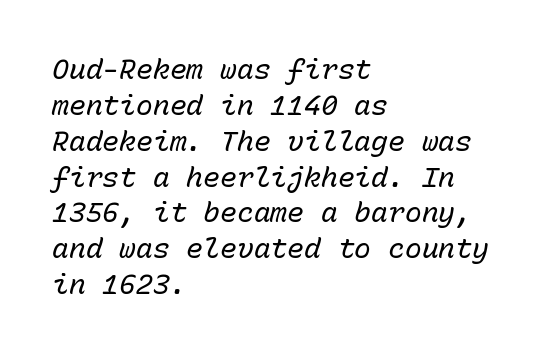
The space between consecutive lines is moderate. The typeface has the unassuming heft of standard copy or less. The paragraph shown leans on its left margin. You could count columns in this text — the font is strictly monospaced. The area under the type is left untouched. Spacing between characters is what you'd get straight out of the box.
